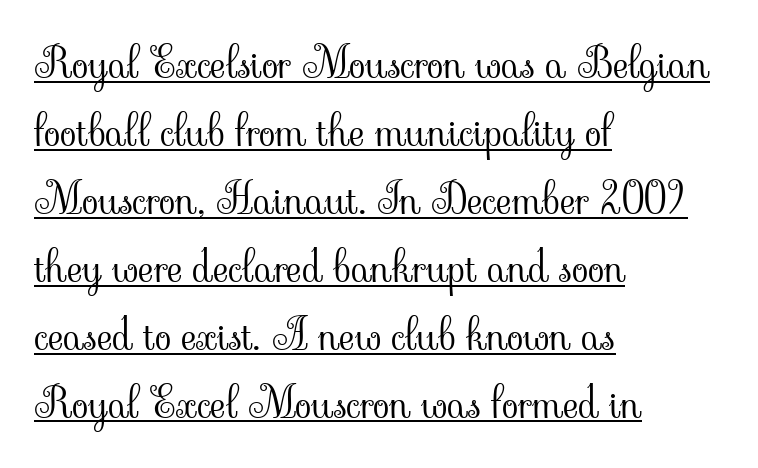
The face used here is proportionally spaced, like ordinary book or web type. Regular leading. Honestly, the letter spacing is just normal — you wouldn't notice it. The typography opts for an upright posture over an oblique one. The letters look calm and open, with moderate or lighter stems.
